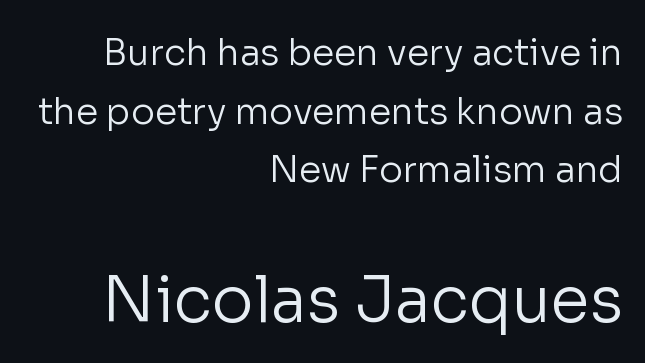
Q: Is the text bold? A: No.
Q: Is the text italic (slanted)? A: No, it is upright.
Q: Is the typeface a serif or a sans-serif typeface? A: Sans-serif.
Q: Is the text underlined? A: No.
Q: How is the paragraph aligned? A: Right-aligned.
Q: Is the spacing between letters normal or unusually wide? A: Normal.
Q: Is the spacing between lines tight, normal or loose? A: Normal.
Q: Which block of text is set in a larger size, the first (top) or the second (bottom)? A: The second (bottom) one.
Q: Width (condensed, normal, or wide)? A: Normal.
Q: Stroke contrast? A: Low.
Q: x-height? A: Medium.
Q: Monospaced? A: No.
